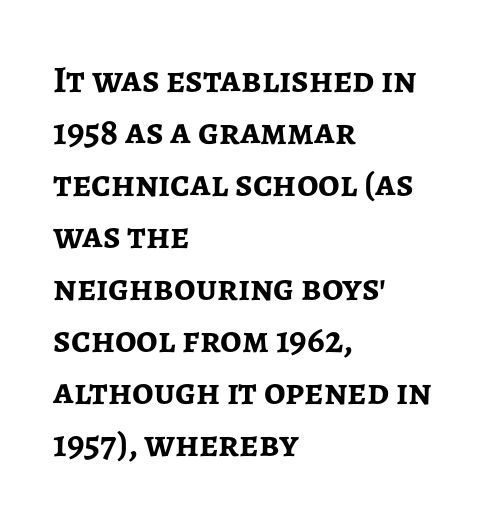
{"serif": "no", "italic": "no", "bold": "yes", "weight": "semibold", "width": "normal", "stroke_contrast": "low", "x_height": "medium", "monospaced": "no", "underline": "no", "align": "left", "line_spacing": "normal", "line_spacing_ratio": 1.37, "letter_spacing": "normal", "letter_spacing_em": 0.0, "glyph_px": 38}
